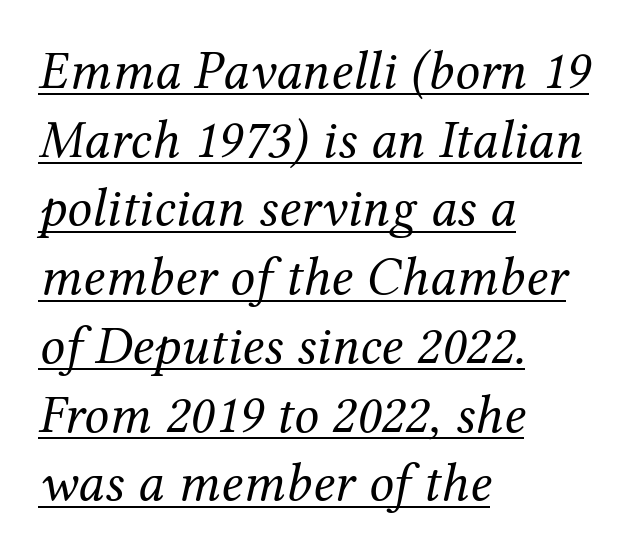
Q: Is the text bold? A: No.
Q: Is the text italic (slanted)? A: Yes, it leans right by about 12 degrees.
Q: Is the typeface a serif or a sans-serif typeface? A: Serif.
Q: Is the text underlined? A: Yes.
Q: How is the paragraph aligned? A: Left-aligned.
Q: Is the spacing between letters normal or unusually wide? A: Normal.
Q: Is the spacing between lines tight, normal or loose? A: Normal.
Q: Width (condensed, normal, or wide)? A: Normal.
Q: Stroke contrast? A: Medium.
Q: x-height? A: Medium.
Q: Monospaced? A: No.
